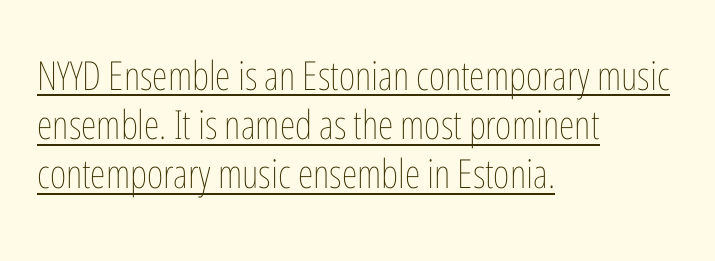
The line texture is even and compact thanks to regular tracking. This is not heavy type; no bold has been used. A typesetter would call this proportional, since set widths differ per character. These characters rest on top of a visible drawn line. A roman cut, with each character standing at attention.
